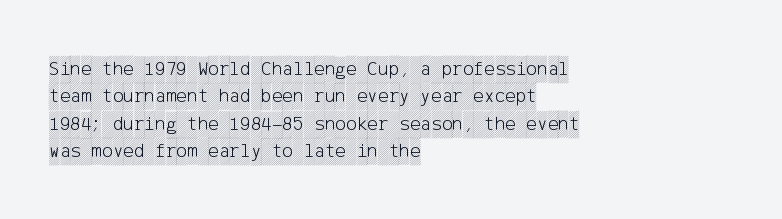
The image shows 20 px text type, upright; set left-aligned, normal line spacing (1.37x), normal letter spacing, not underlined.
